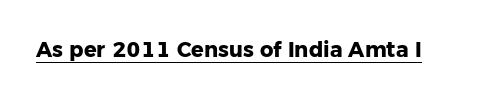
Q: Is the text bold? A: Yes.
Q: Is the text italic (slanted)? A: No, it is upright.
Q: Is the text underlined? A: Yes.
Q: Is the spacing between letters normal or unusually wide? A: Normal.
